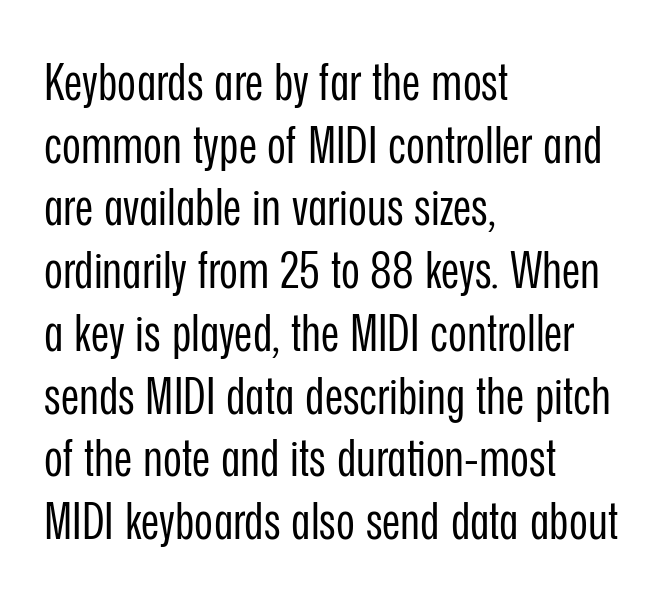
Q: Is the text bold? A: No.
Q: Is the text italic (slanted)? A: No, it is upright.
Q: Is the typeface a serif or a sans-serif typeface? A: Sans-serif.
Q: Is the text underlined? A: No.
Q: How is the paragraph aligned? A: Left-aligned.
Q: Is the spacing between letters normal or unusually wide? A: Normal.
Q: Width (condensed, normal, or wide)? A: Condensed.
Q: Stroke contrast? A: Low.
Q: x-height? A: Medium.
Q: Monospaced? A: No.
